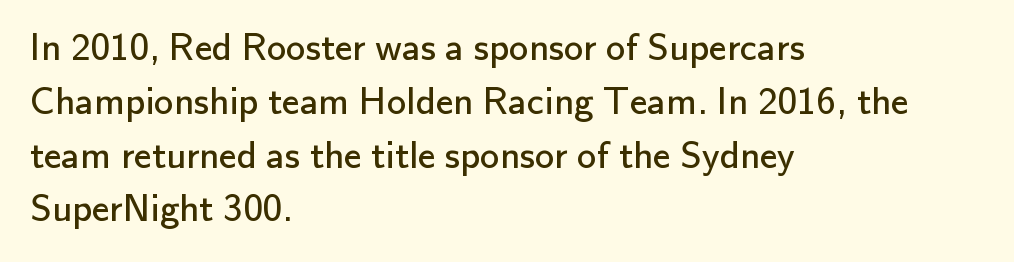
{"serif": "no", "italic": "no", "bold": "no", "weight": "regular", "width": "normal", "stroke_contrast": "low", "x_height": "small", "monospaced": "no", "underline": "no", "align": "left", "line_spacing": "normal", "line_spacing_ratio": 1.38, "letter_spacing": "normal", "letter_spacing_em": 0.0, "glyph_px": 39}
